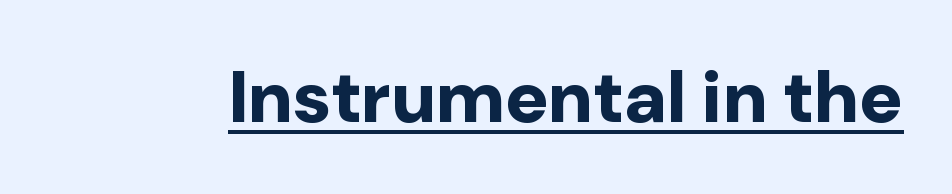
Q: Is the text bold? A: Yes.
Q: Is the text italic (slanted)? A: No, it is upright.
Q: Is the typeface a serif or a sans-serif typeface? A: Sans-serif.
Q: Is the text underlined? A: Yes.
Q: Is the spacing between letters normal or unusually wide? A: Normal.
Q: Width (condensed, normal, or wide)? A: Normal.
Q: Stroke contrast? A: Low.
Q: x-height? A: Medium.
Q: Monospaced? A: No.
